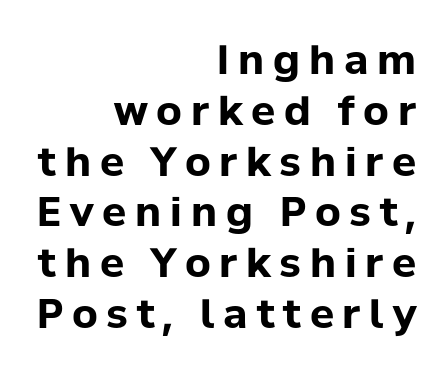
The image shows 40 px bold sans-serif type, upright; set right-aligned, normal line spacing (1.27x), unusually wide letter spacing (+0.22 em), not underlined; low stroke contrast and a medium x-height.
